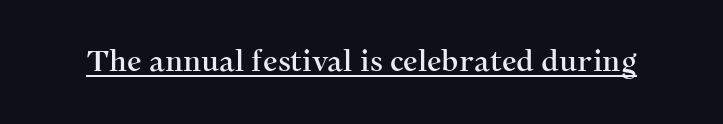
{"serif": "yes", "italic": "no", "width": "normal", "stroke_contrast": "medium", "x_height": "medium", "monospaced": "no", "underline": "yes", "letter_spacing": "normal", "letter_spacing_em": 0.0, "glyph_px": 29}
